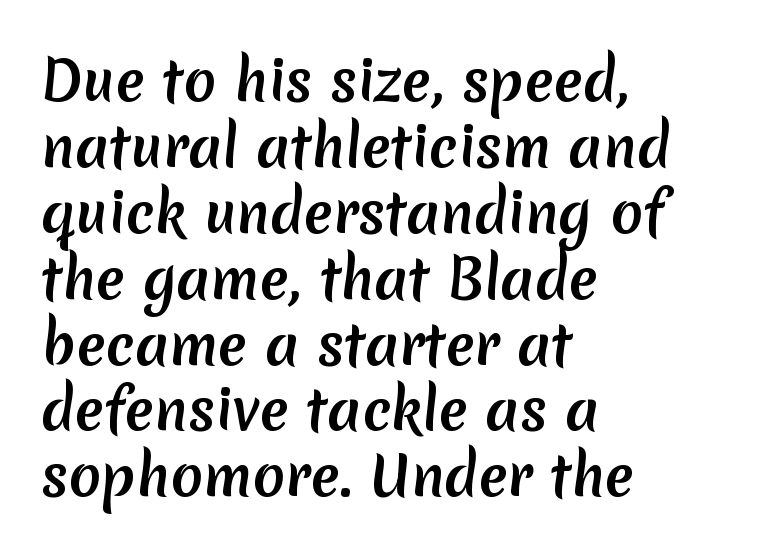
The image shows 54 px semibold sans-serif type; set left-aligned, line spacing 1.22x, normal letter spacing, not underlined; low stroke contrast and a medium x-height.
